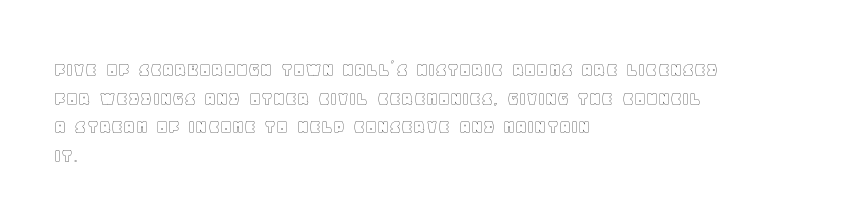
The image shows 21 px text type, upright; set left-aligned, normal line spacing (1.36x), normal letter spacing, not underlined.
